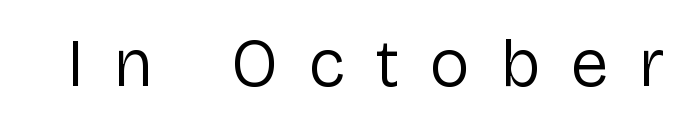
{"serif": "no", "italic": "no", "bold": "no", "weight": "regular", "width": "normal", "stroke_contrast": "low", "x_height": "medium", "monospaced": "no", "underline": "no", "letter_spacing": "wide", "letter_spacing_em": 0.45, "glyph_px": 68}
